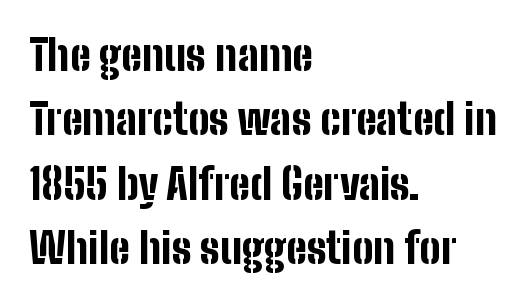
Its strokes are broad and dark, the hallmark of bold type. Posture: upright roman. Every row of glyphs begins at an identical x-position on the left. Are there feet on the stems? There aren't — it's a sans. Look at the tracking — it's just the regular setting, nothing added.
